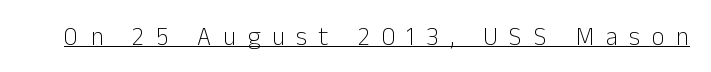
{"italic": "no", "bold": "no", "underline": "yes", "letter_spacing": "wide", "letter_spacing_em": 0.47, "glyph_px": 25}
